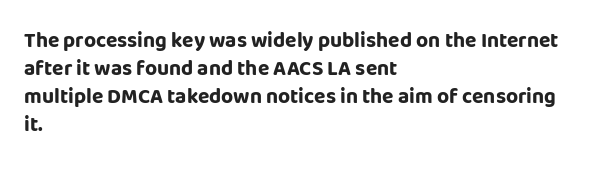
Q: Is the text bold? A: Yes.
Q: Is the text italic (slanted)? A: No, it is upright.
Q: Is the text underlined? A: No.
Q: How is the paragraph aligned? A: Left-aligned.
Q: Is the spacing between letters normal or unusually wide? A: Normal.
Q: Is the spacing between lines tight, normal or loose? A: Normal.
